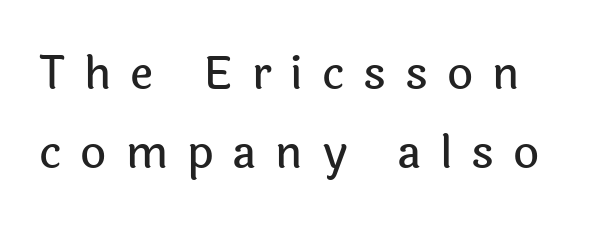
{"serif": "no", "italic": "no", "width": "normal", "x_height": "medium", "monospaced": "no", "underline": "no", "align": "left", "line_spacing_ratio": 1.75, "letter_spacing": "wide", "letter_spacing_em": 0.42, "glyph_px": 45}
